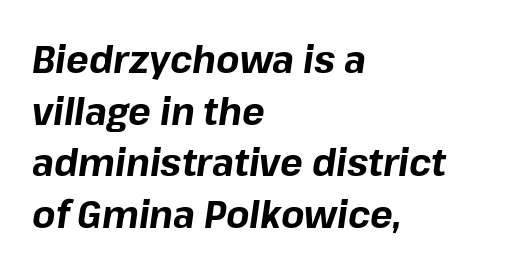
Q: Is the text bold? A: Yes.
Q: Is the text italic (slanted)? A: Yes, it leans right by about 8 degrees.
Q: Is the text underlined? A: No.
Q: How is the paragraph aligned? A: Left-aligned.
Q: Is the spacing between letters normal or unusually wide? A: Normal.
Q: Is the spacing between lines tight, normal or loose? A: Normal.
Q: Width (condensed, normal, or wide)? A: Normal.
Q: Stroke contrast? A: Low.
Q: x-height? A: Medium.
Q: Monospaced? A: No.
